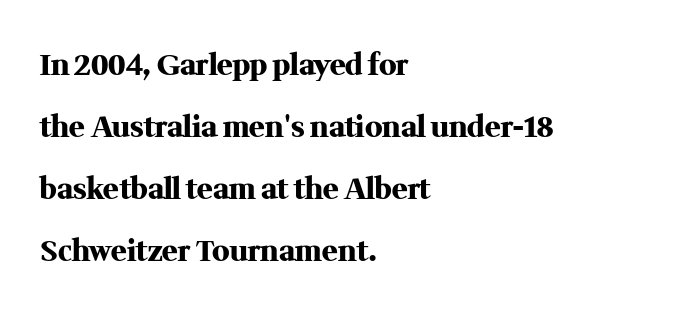
{"serif": "yes", "italic": "no", "bold": "yes", "weight": "heavy", "width": "normal", "stroke_contrast": "medium", "x_height": "medium", "monospaced": "no", "underline": "no", "align": "left", "line_spacing": "loose", "line_spacing_ratio": 2.14, "letter_spacing": "normal", "letter_spacing_em": 0.0, "glyph_px": 29}
